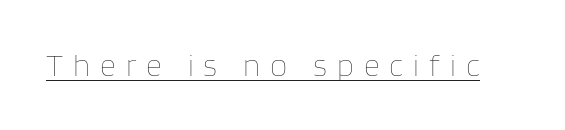
{"italic": "no", "bold": "no", "weight": "thin", "width": "normal", "stroke_contrast": "low", "x_height": "large", "monospaced": "no", "underline": "yes", "letter_spacing": "wide", "letter_spacing_em": 0.32, "glyph_px": 31}
